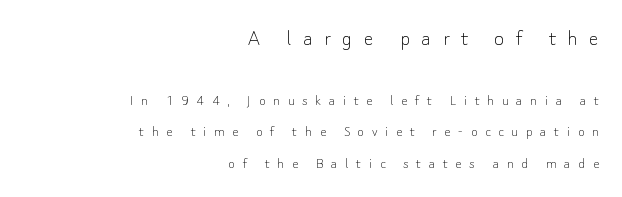
You could only call the tracking loose — the letters float apart. Any mark beneath the type? The region is blank. No heavy texture on the line: the type isn't bold. If you measured baseline to baseline, you'd find a long distance. Line ends are locked; line starts wander.
